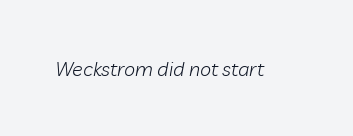
Looking at the ascenders, they clearly lean. The gaps between neighbouring characters are ordinary and unremarkable. Any mark beneath the type? The region is blank. This reads as an unemphasized weight, regular at the heaviest.
